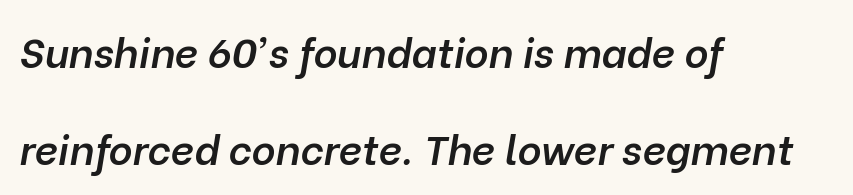
The area under the type is left untouched. Widely set lines give the paragraph a tall, airy silhouette. In CSS terms this would be text-align: left. Heft: intermediate — a semibold.
